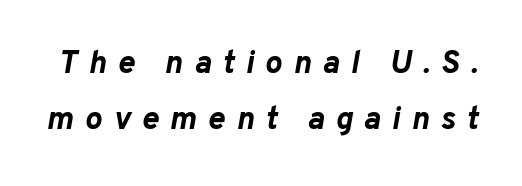
{"italic": "yes", "lean": "right", "slant_degrees": 10, "bold": "yes", "weight": "bold", "width": "normal", "stroke_contrast": "low", "x_height": "medium", "monospaced": "no", "underline": "no", "line_spacing_ratio": 1.75, "letter_spacing": "wide", "letter_spacing_em": 0.35, "glyph_px": 32}
